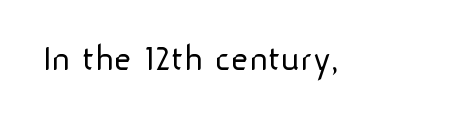
Q: Is the text bold? A: No.
Q: Is the text italic (slanted)? A: No, it is upright.
Q: Is the typeface a serif or a sans-serif typeface? A: Sans-serif.
Q: Is the text underlined? A: No.
Q: Is the spacing between letters normal or unusually wide? A: Normal.
Q: Width (condensed, normal, or wide)? A: Normal.
Q: Stroke contrast? A: Low.
Q: x-height? A: Medium.
Q: Monospaced? A: No.
